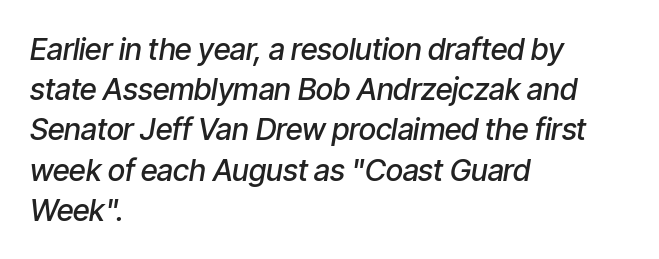
Q: Is the text bold? A: Semi-bold.
Q: Is the text italic (slanted)? A: Yes, it leans right by about 9 degrees.
Q: Is the text underlined? A: No.
Q: How is the paragraph aligned? A: Left-aligned.
Q: Is the spacing between letters normal or unusually wide? A: Normal.
Q: Is the spacing between lines tight, normal or loose? A: Normal.
Q: Width (condensed, normal, or wide)? A: Condensed.
Q: Stroke contrast? A: Low.
Q: x-height? A: Medium.
Q: Monospaced? A: No.
